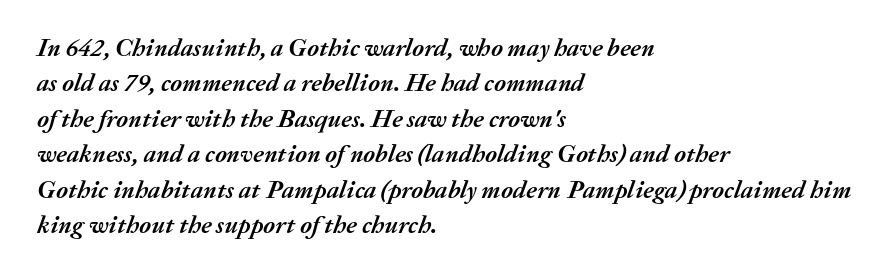
Each line starts at the same left margin while the right side varies. The passage shown is emphatically bold. Designer's note — italics engaged. The rows are spaced the way most documents space them. Underlining? Definitely not there.
